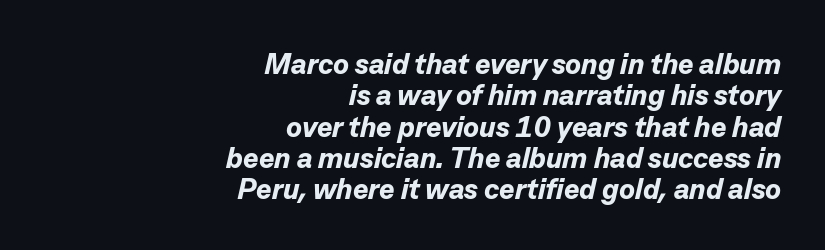
Compared with an ordinary text face, these strokes are far heavier — a full bold. Line ends are locked; line starts wander. Style check: oblique. Look at the tracking — it's just the regular setting, nothing added. No word sits above an underline. Proportional: the letters do not fall into vertical columns.
